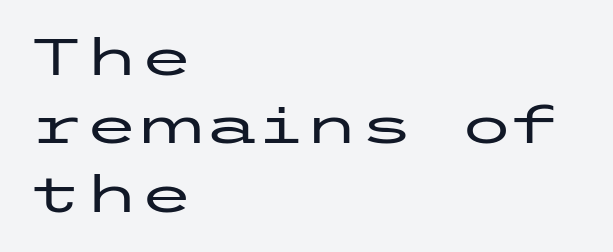
{"serif": "no", "italic": "no", "width": "wide", "stroke_contrast": "low", "x_height": "medium", "underline": "no", "align": "left", "line_spacing": "normal", "line_spacing_ratio": 1.37, "letter_spacing": "normal", "letter_spacing_em": 0.0, "glyph_px": 50}
